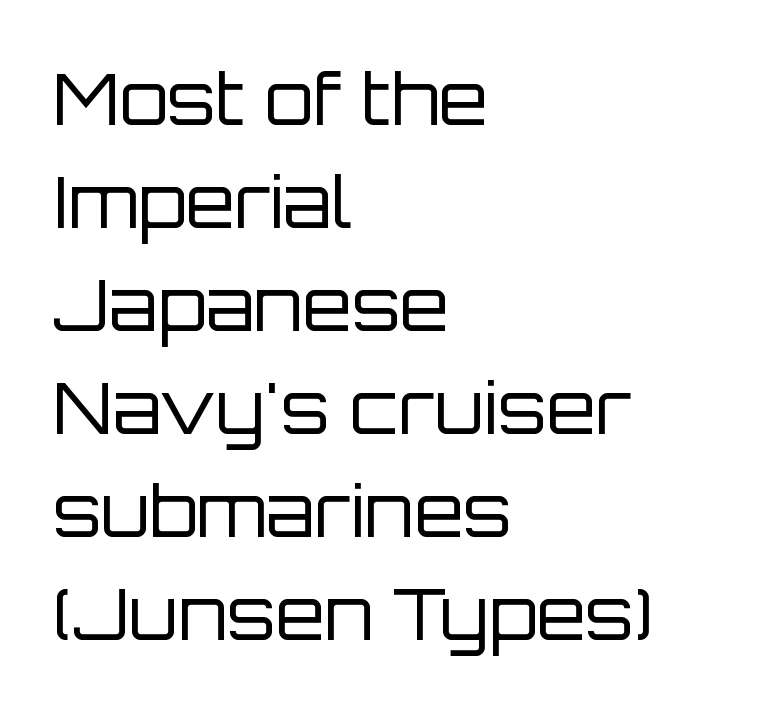
Q: Is the text bold? A: No.
Q: Is the text italic (slanted)? A: No, it is upright.
Q: Is the typeface a serif or a sans-serif typeface? A: Sans-serif.
Q: Is the text underlined? A: No.
Q: How is the paragraph aligned? A: Left-aligned.
Q: Is the spacing between letters normal or unusually wide? A: Normal.
Q: Is the spacing between lines tight, normal or loose? A: Normal.
Q: Width (condensed, normal, or wide)? A: Normal.
Q: Stroke contrast? A: Low.
Q: x-height? A: Large.
Q: Monospaced? A: No.
